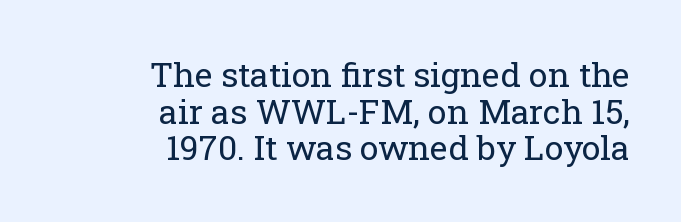
{"serif": "yes", "italic": "no", "bold": "no", "weight": "regular", "width": "normal", "stroke_contrast": "low", "x_height": "medium", "monospaced": "no", "underline": "no", "align": "right", "line_spacing": "tight", "line_spacing_ratio": 1.08, "letter_spacing": "normal", "letter_spacing_em": 0.0, "glyph_px": 34}
